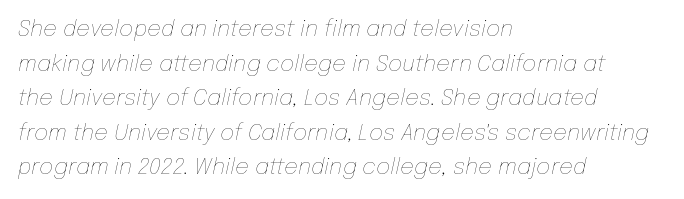
Q: Is the text bold? A: No.
Q: Is the text italic (slanted)? A: Yes, it leans right by about 12 degrees.
Q: Is the text underlined? A: No.
Q: How is the paragraph aligned? A: Left-aligned.
Q: Is the spacing between letters normal or unusually wide? A: Normal.
Q: Is the spacing between lines tight, normal or loose? A: Normal.
